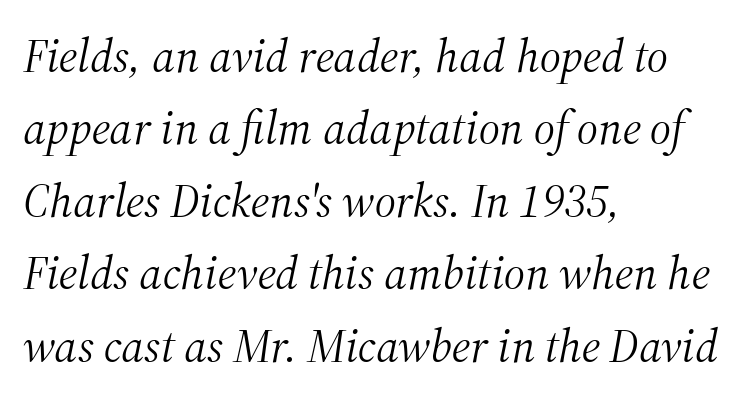
{"serif": "yes", "italic": "yes", "lean": "right", "slant_degrees": 12, "bold": "no", "weight": "light", "width": "normal", "stroke_contrast": "medium", "x_height": "medium", "monospaced": "no", "underline": "no", "align": "left", "line_spacing": "normal", "line_spacing_ratio": 1.54, "letter_spacing": "normal", "letter_spacing_em": 0.0, "glyph_px": 47}
